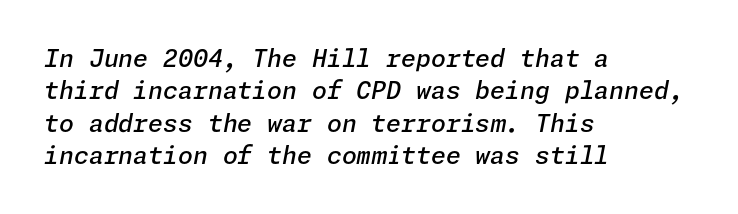
Decoration check: the copy has no underline. These lines stack with their left ends in a neat column. Glyph-to-glyph distance matches everyday printed text. Slanted lettering throughout.
